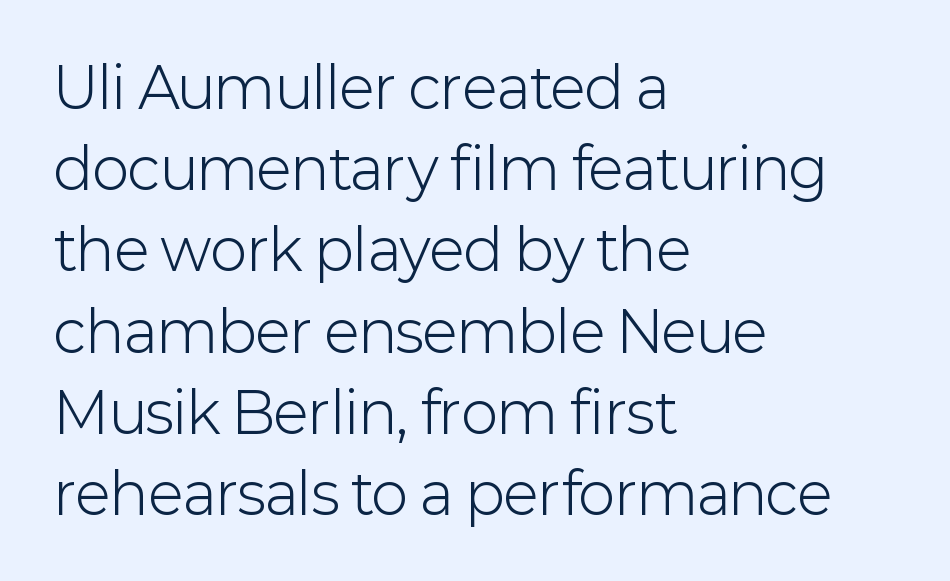
{"serif": "no", "italic": "no", "bold": "no", "weight": "light", "width": "normal", "stroke_contrast": "low", "x_height": "medium", "monospaced": "no", "underline": "no", "align": "left", "line_spacing": "normal", "line_spacing_ratio": 1.45, "letter_spacing": "normal", "letter_spacing_em": 0.0, "glyph_px": 56}
